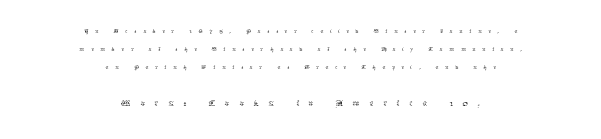
The image shows 22 px text type, upright; set centered, line spacing 1.21x, unusually wide letter spacing (+0.44 em), not underlined; the second (bottom) block is 1.47x larger.
